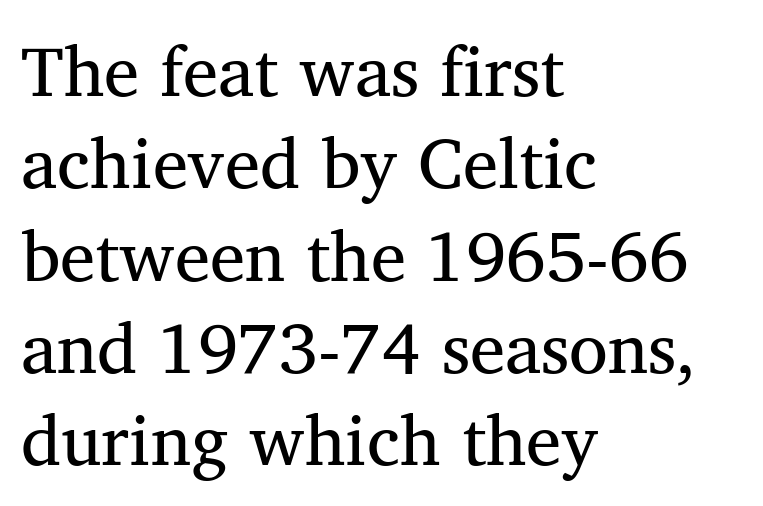
Q: Is the text bold? A: No.
Q: Is the typeface a serif or a sans-serif typeface? A: Serif.
Q: Is the text underlined? A: No.
Q: How is the paragraph aligned? A: Left-aligned.
Q: Is the spacing between letters normal or unusually wide? A: Normal.
Q: Is the spacing between lines tight, normal or loose? A: Normal.
Q: Width (condensed, normal, or wide)? A: Normal.
Q: Stroke contrast? A: Medium.
Q: x-height? A: Medium.
Q: Monospaced? A: No.
